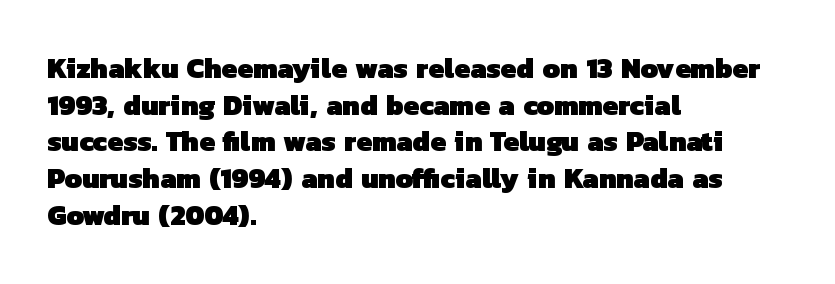
{"serif": "no", "bold": "yes", "weight": "heavy", "width": "normal", "stroke_contrast": "low", "x_height": "medium", "monospaced": "no", "underline": "no", "align": "left", "line_spacing": "normal", "line_spacing_ratio": 1.31, "letter_spacing": "normal", "letter_spacing_em": 0.0, "glyph_px": 28}
